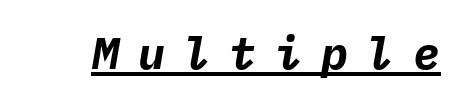
The image shows 45 px bold type, italic (leaning right), monospaced; set unusually wide letter spacing (+0.42 em), underlined; low stroke contrast and a medium x-height.
